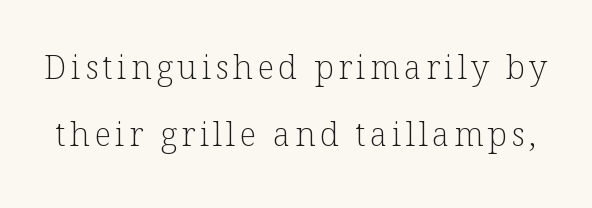
Q: Is the text bold? A: No.
Q: Is the text italic (slanted)? A: No, it is upright.
Q: Is the typeface a serif or a sans-serif typeface? A: Serif.
Q: Is the text underlined? A: No.
Q: Is the spacing between lines tight, normal or loose? A: Loose.
Q: Width (condensed, normal, or wide)? A: Normal.
Q: Stroke contrast? A: Low.
Q: x-height? A: Medium.
Q: Monospaced? A: No.
